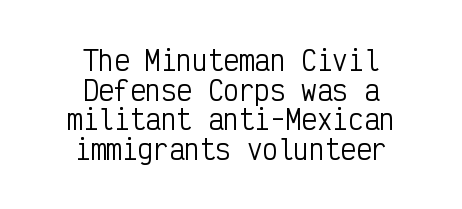
Q: Is the text bold? A: No.
Q: Is the text italic (slanted)? A: No, it is upright.
Q: Is the text underlined? A: No.
Q: How is the paragraph aligned? A: Centered.
Q: Is the spacing between letters normal or unusually wide? A: Normal.
Q: Is the spacing between lines tight, normal or loose? A: Tight.
